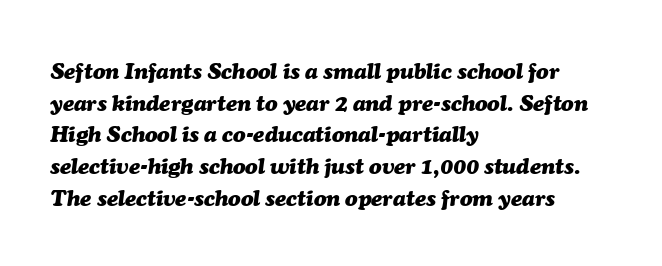
Notice how the stems are inclined rather than vertical — that's the hallmark of italics. Typographic density is high because the face is bold. A classic flush-left, rag-right setting is used for this passage. The words here are not underlined.
